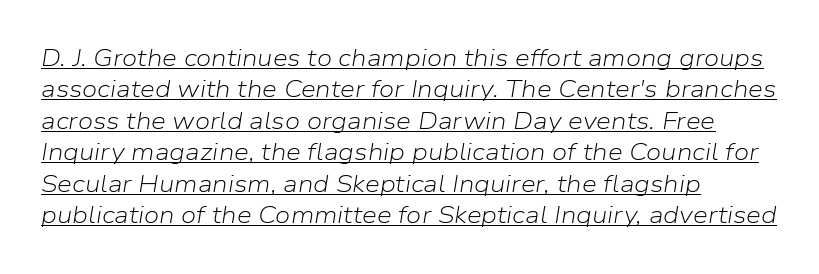
Q: Is the text bold? A: No.
Q: Is the text italic (slanted)? A: Yes, it leans right by about 9 degrees.
Q: Is the text underlined? A: Yes.
Q: How is the paragraph aligned? A: Left-aligned.
Q: Is the spacing between letters normal or unusually wide? A: Normal.
Q: Is the spacing between lines tight, normal or loose? A: Normal.
